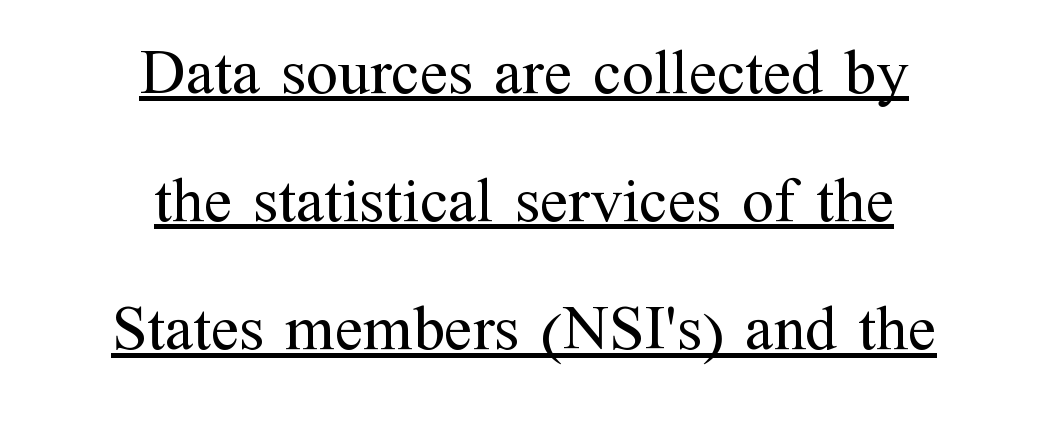
{"serif": "yes", "italic": "no", "bold": "no", "weight": "regular", "width": "normal", "stroke_contrast": "medium", "x_height": "medium", "monospaced": "no", "underline": "yes", "align": "center", "line_spacing": "loose", "line_spacing_ratio": 1.97, "letter_spacing": "normal", "letter_spacing_em": 0.0, "glyph_px": 65}
